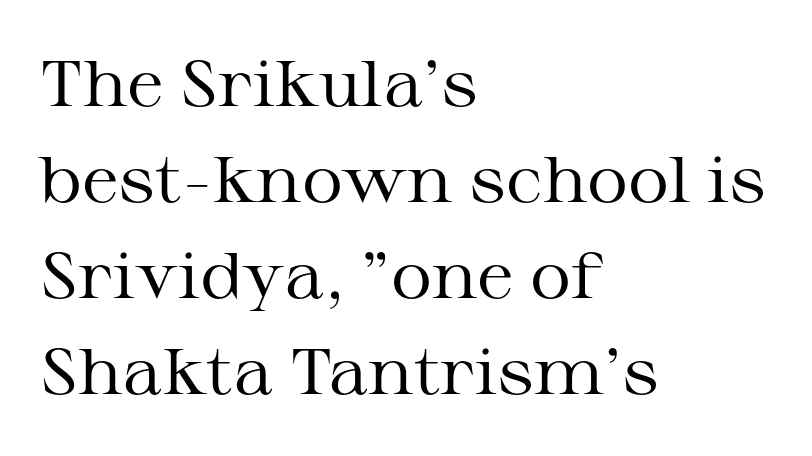
Here the glyphs are tracked normally, forming tight word shapes. Regarding serifs, this sample has them. The space beneath each line is pristine and unruled. If you measured baseline to baseline, you'd find a middling distance.
